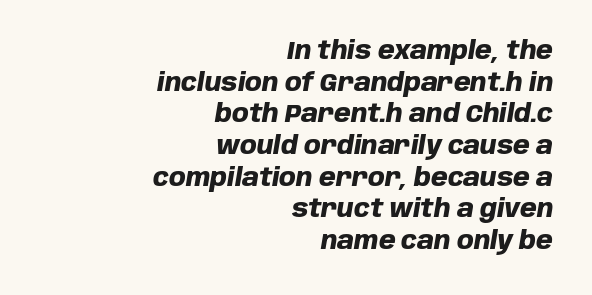
The image shows 24 px bold type, italic (leaning right); set right-aligned, normal line spacing (1.32x), normal letter spacing, not underlined.
